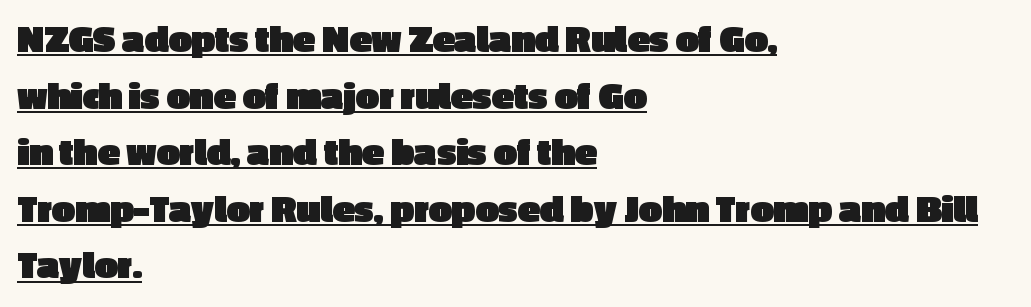
{"serif": "no", "italic": "no", "bold": "yes", "weight": "heavy", "width": "normal", "x_height": "medium", "monospaced": "no", "underline": "yes", "align": "left", "line_spacing": "normal", "line_spacing_ratio": 1.38, "letter_spacing": "normal", "letter_spacing_em": 0.0, "glyph_px": 41}
